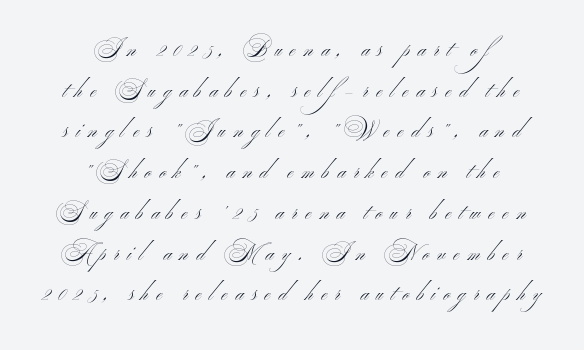
The image shows 21 px text type; set centered, loose line spacing (1.94x), unusually wide letter spacing (+0.39 em), not underlined.
